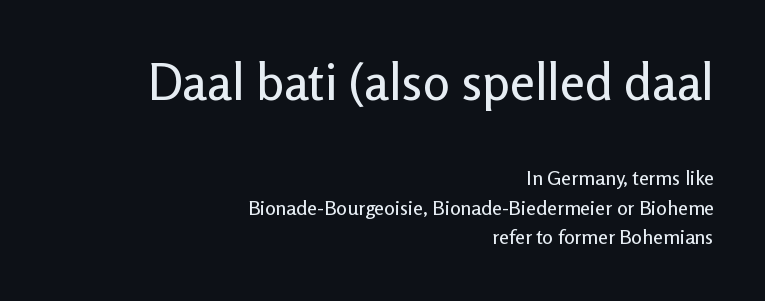
Proportional: the letters do not fall into vertical columns. Glyph-to-glyph distance matches everyday printed text. Unlike italic type, these characters show no tilt at all. Reading down the column, the eye jumps a familiar distance to each next line.
